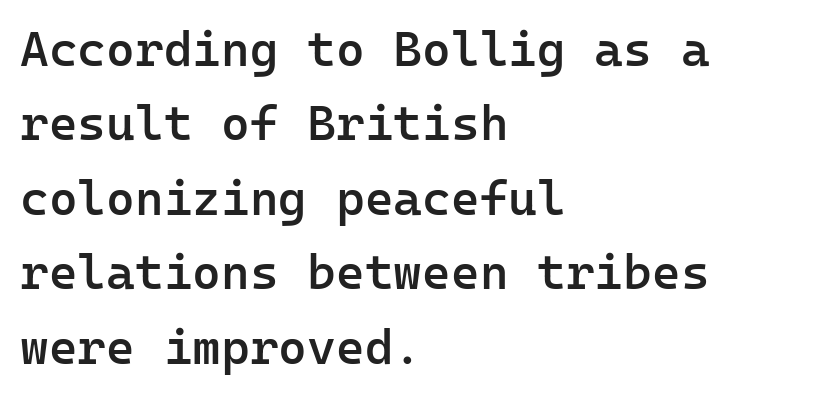
The image shows 49 px semibold sans-serif type, upright, monospaced; set left-aligned, normal line spacing (1.52x), normal letter spacing, not underlined; low stroke contrast and a medium x-height.
